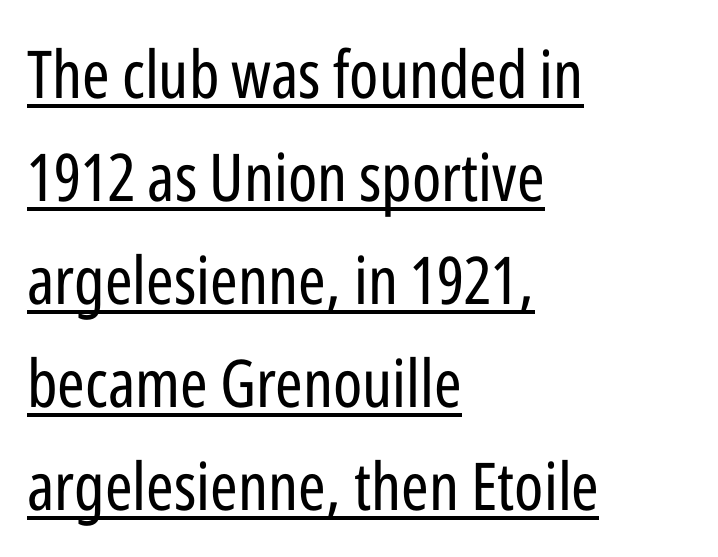
The image shows 66 px regular-weight, condensed sans-serif type, upright; set left-aligned, normal line spacing (1.56x), normal letter spacing, underlined; low stroke contrast and a medium x-height.
